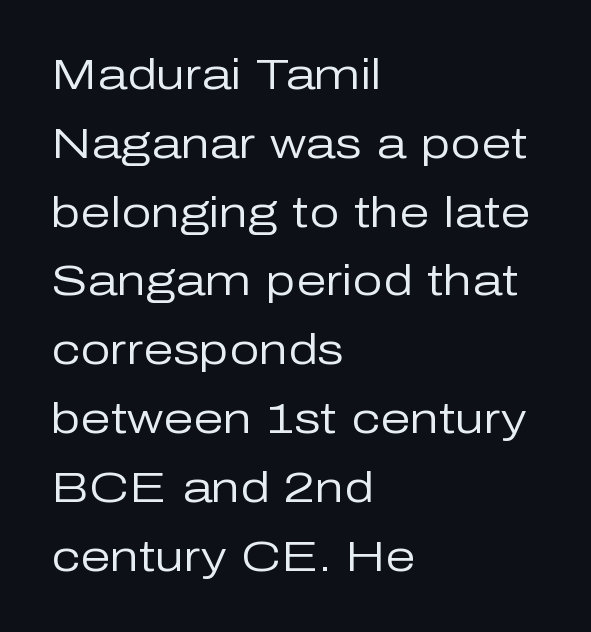
The image shows 43 px regular-weight sans-serif type, upright; set left-aligned, normal line spacing (1.6x), normal letter spacing, not underlined; low stroke contrast and a medium x-height.
